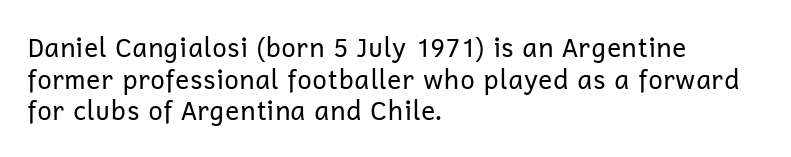
Q: Is the text bold? A: No.
Q: Is the text italic (slanted)? A: No, it is upright.
Q: Is the text underlined? A: No.
Q: How is the paragraph aligned? A: Left-aligned.
Q: Is the spacing between letters normal or unusually wide? A: Normal.
